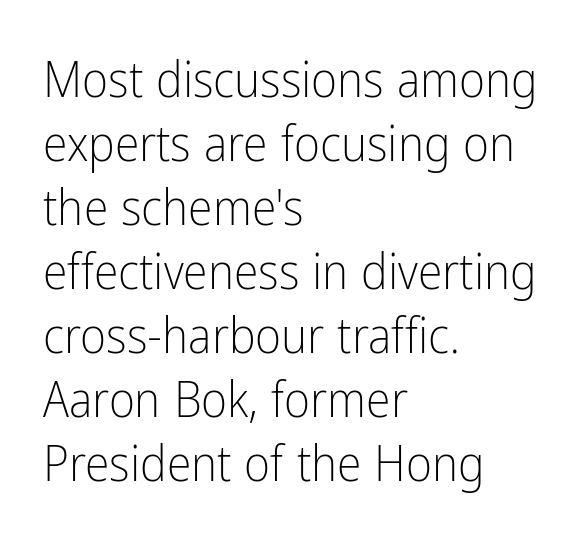
Q: Is the text bold? A: No.
Q: Is the text italic (slanted)? A: No, it is upright.
Q: Is the typeface a serif or a sans-serif typeface? A: Sans-serif.
Q: Is the text underlined? A: No.
Q: How is the paragraph aligned? A: Left-aligned.
Q: Is the spacing between letters normal or unusually wide? A: Normal.
Q: Is the spacing between lines tight, normal or loose? A: Normal.
Q: Width (condensed, normal, or wide)? A: Condensed.
Q: Stroke contrast? A: Low.
Q: x-height? A: Medium.
Q: Monospaced? A: No.
